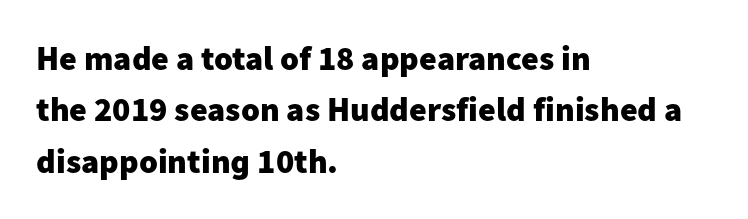
What's the leading like? Ordinary, nothing unusual. Does the copy run flush right? No — it runs flush left. Characters follow at the spacing the type designer built in. Strokes here are thick enough to call this a true bold. Observe the absence of serifs on each vertical stroke in this sample. Nope, not italic — everything's standing straight.
